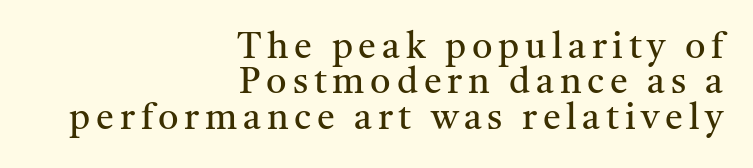
On a weight scale, this lands at 450 or below. Underline: absent. Designer's note — italics off, roman on. Look at the bottom of the vertical strokes: they flare into serifs here. Each letter keeps its own natural width here, so spacing adapts to shape.
